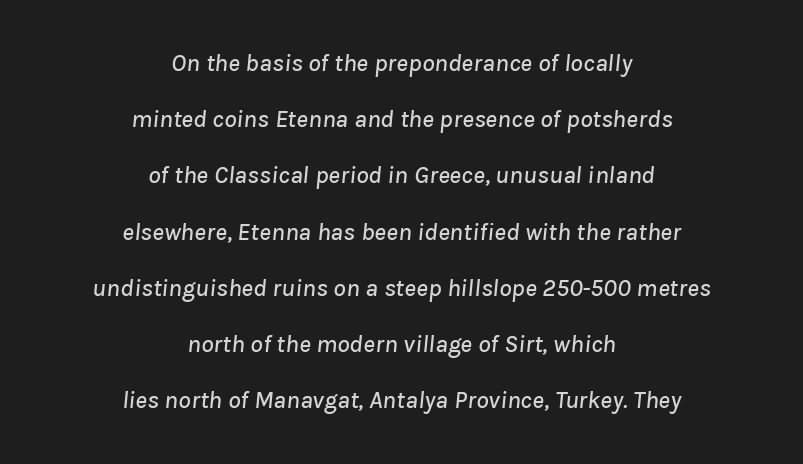
Q: Is the text italic (slanted)? A: Yes, it leans right by about 8 degrees.
Q: Is the text underlined? A: No.
Q: How is the paragraph aligned? A: Centered.
Q: Is the spacing between letters normal or unusually wide? A: Normal.
Q: Is the spacing between lines tight, normal or loose? A: Loose.
